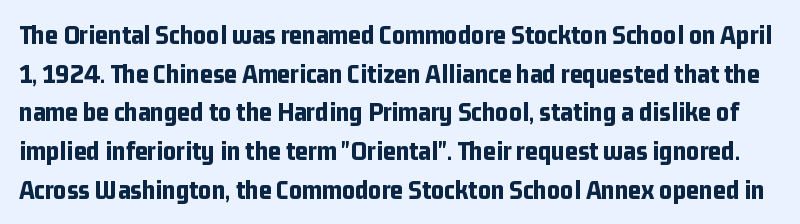
Q: Is the text bold? A: Yes.
Q: Is the text italic (slanted)? A: No, it is upright.
Q: Is the typeface a serif or a sans-serif typeface? A: Sans-serif.
Q: Is the text underlined? A: No.
Q: Is the spacing between letters normal or unusually wide? A: Normal.
Q: Is the spacing between lines tight, normal or loose? A: Normal.
Q: Width (condensed, normal, or wide)? A: Condensed.
Q: Stroke contrast? A: Low.
Q: x-height? A: Medium.
Q: Monospaced? A: No.
